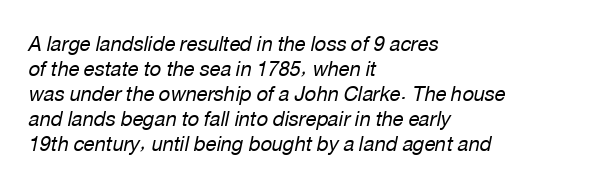
{"italic": "yes", "lean": "right", "slant_degrees": 12, "bold": "no", "underline": "no", "align": "left", "line_spacing": "normal", "line_spacing_ratio": 1.25, "letter_spacing": "normal", "letter_spacing_em": 0.0, "glyph_px": 20}
